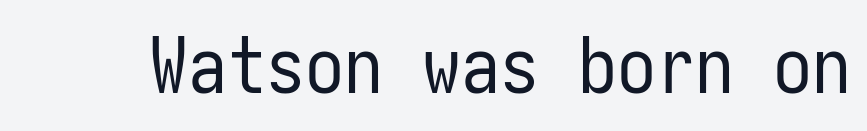
Nothing unusual about the tracking: characters are spaced as the font intends. The face used here is a sans, in the tradition of grotesques and geometrics. Decoration check: the copy has no underline. The axis of the letterforms is exactly vertical. The font sits on the lighter half of the weight spectrum, regular included.
